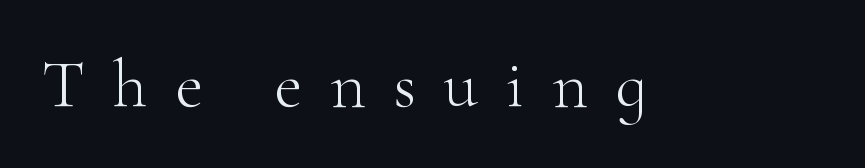
Q: Is the text bold? A: No.
Q: Is the text italic (slanted)? A: No, it is upright.
Q: Is the typeface a serif or a sans-serif typeface? A: Serif.
Q: Is the text underlined? A: No.
Q: Is the spacing between letters normal or unusually wide? A: Unusually wide.
Q: Width (condensed, normal, or wide)? A: Normal.
Q: Stroke contrast? A: High.
Q: x-height? A: Small.
Q: Monospaced? A: No.
